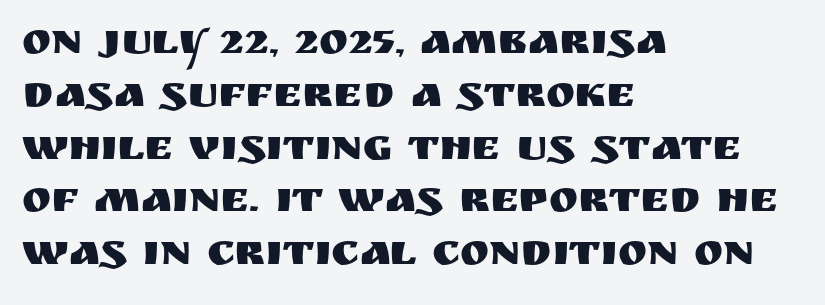
Q: Is the text italic (slanted)? A: No, it is upright.
Q: Is the typeface a serif or a sans-serif typeface? A: Sans-serif.
Q: Is the text underlined? A: No.
Q: How is the paragraph aligned? A: Left-aligned.
Q: Is the spacing between letters normal or unusually wide? A: Normal.
Q: Width (condensed, normal, or wide)? A: Normal.
Q: Stroke contrast? A: Medium.
Q: x-height? A: Large.
Q: Monospaced? A: No.
